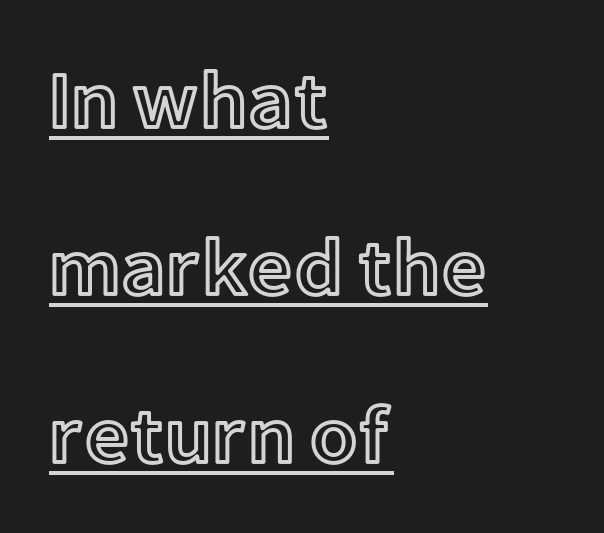
{"italic": "no", "width": "normal", "x_height": "medium", "monospaced": "no", "underline": "yes", "align": "left", "line_spacing": "loose", "line_spacing_ratio": 2.12, "letter_spacing": "normal", "letter_spacing_em": 0.0, "glyph_px": 79}
